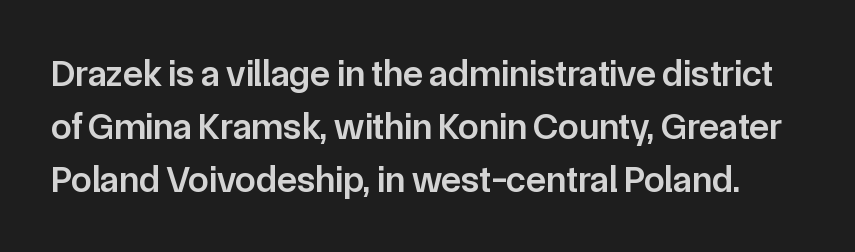
Q: Is the text bold? A: Semi-bold.
Q: Is the text italic (slanted)? A: No, it is upright.
Q: Is the typeface a serif or a sans-serif typeface? A: Sans-serif.
Q: Is the text underlined? A: No.
Q: Is the spacing between letters normal or unusually wide? A: Normal.
Q: Is the spacing between lines tight, normal or loose? A: Normal.
Q: Width (condensed, normal, or wide)? A: Normal.
Q: Stroke contrast? A: Low.
Q: x-height? A: Medium.
Q: Monospaced? A: No.
